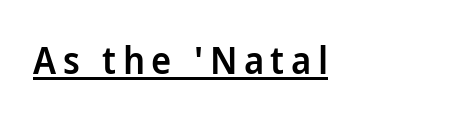
Q: Is the text bold? A: Semi-bold.
Q: Is the text italic (slanted)? A: No, it is upright.
Q: Is the typeface a serif or a sans-serif typeface? A: Sans-serif.
Q: Is the text underlined? A: Yes.
Q: How is the paragraph aligned? A: Left-aligned.
Q: Width (condensed, normal, or wide)? A: Normal.
Q: Stroke contrast? A: Low.
Q: x-height? A: Medium.
Q: Monospaced? A: No.
